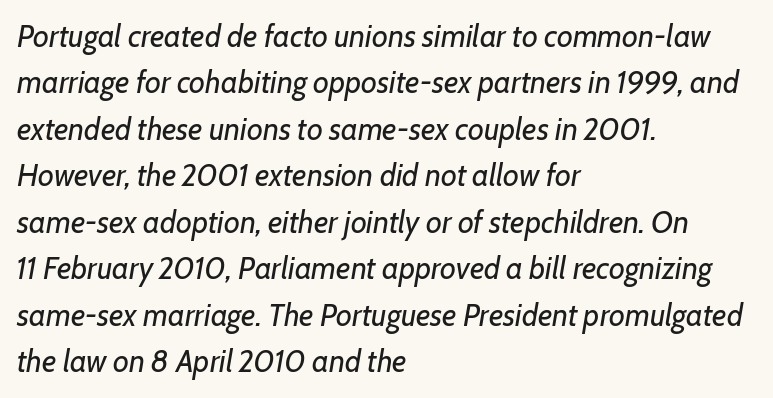
Q: Is the text bold? A: No.
Q: Is the text italic (slanted)? A: Yes, it leans right by about 7 degrees.
Q: Is the text underlined? A: No.
Q: How is the paragraph aligned? A: Left-aligned.
Q: Is the spacing between letters normal or unusually wide? A: Normal.
Q: Is the spacing between lines tight, normal or loose? A: Normal.
Q: Width (condensed, normal, or wide)? A: Normal.
Q: Stroke contrast? A: Low.
Q: x-height? A: Medium.
Q: Monospaced? A: No.
